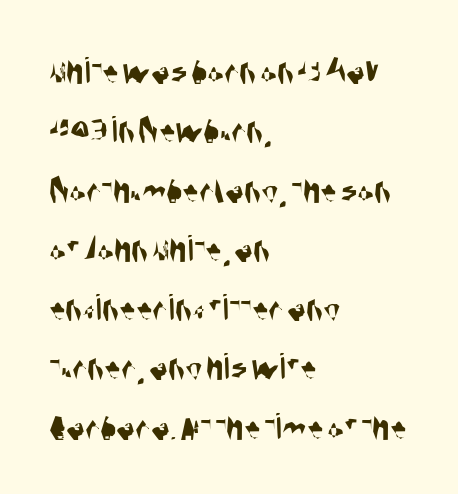
Q: Is the typeface a serif or a sans-serif typeface? A: Sans-serif.
Q: Is the text underlined? A: No.
Q: How is the paragraph aligned? A: Left-aligned.
Q: Is the spacing between letters normal or unusually wide? A: Normal.
Q: Is the spacing between lines tight, normal or loose? A: Normal.
Q: Width (condensed, normal, or wide)? A: Condensed.
Q: Stroke contrast? A: Medium.
Q: x-height? A: Large.
Q: Monospaced? A: No.
